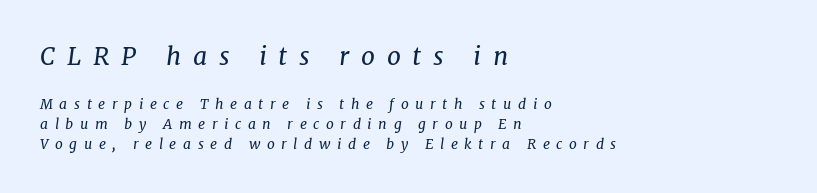
Q: Is the text bold? A: No.
Q: Is the text italic (slanted)? A: Yes, it leans right by about 7 degrees.
Q: Is the text underlined? A: No.
Q: How is the paragraph aligned? A: Left-aligned.
Q: Is the spacing between letters normal or unusually wide? A: Unusually wide.
Q: Is the spacing between lines tight, normal or loose? A: Normal.
Q: Which block of text is set in a larger size, the first (top) or the second (bottom)? A: The first (top) one.
